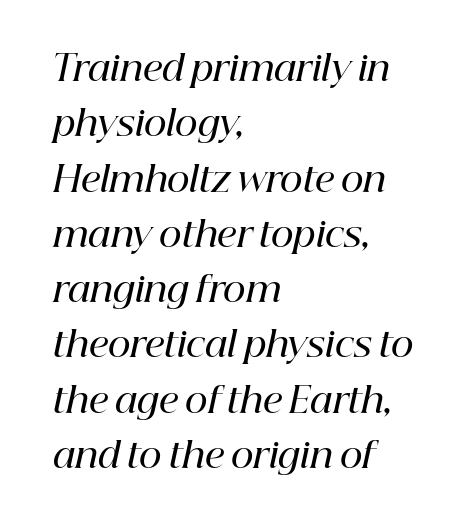
The face used here is rendered with its standard letterfit. Beneath every word, the page is bare. A typesetter would call this proportional, since set widths differ per character. The glyphs in this specimen are seriffed. All the whitespace from short lines collects on the right.
